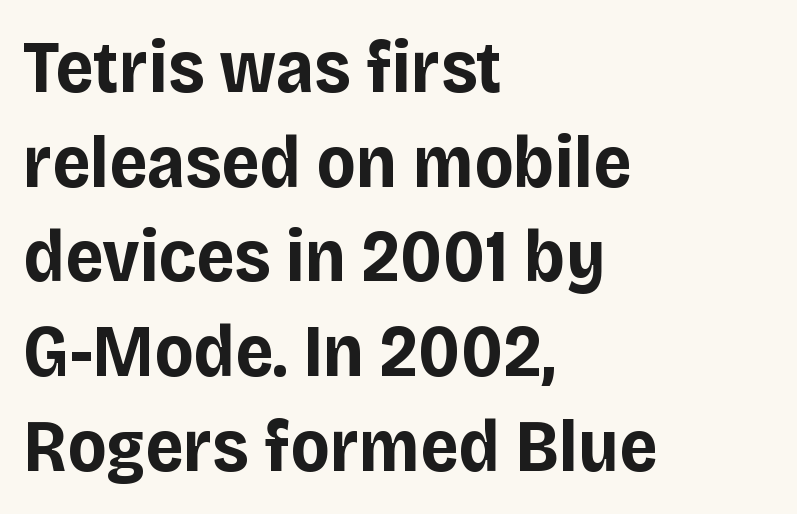
Layout note: lines flush left. A typesetter would mark this as roman, not italic. Pretty heavy lettering here — definitely bold. Check the space under the baseline: it is left empty.
